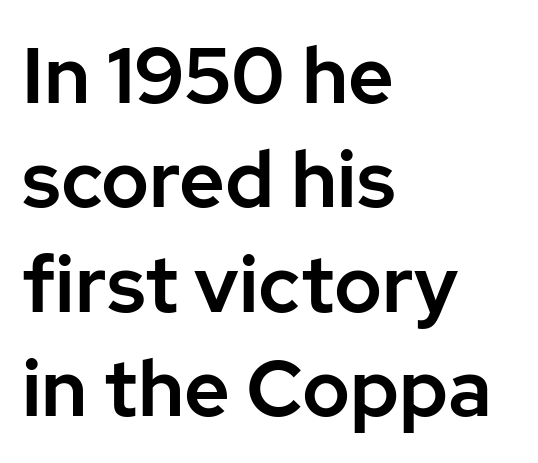
The image shows 79 px sans-serif type, upright; set left-aligned, normal line spacing (1.32x), normal letter spacing, not underlined; low stroke contrast and a medium x-height.
